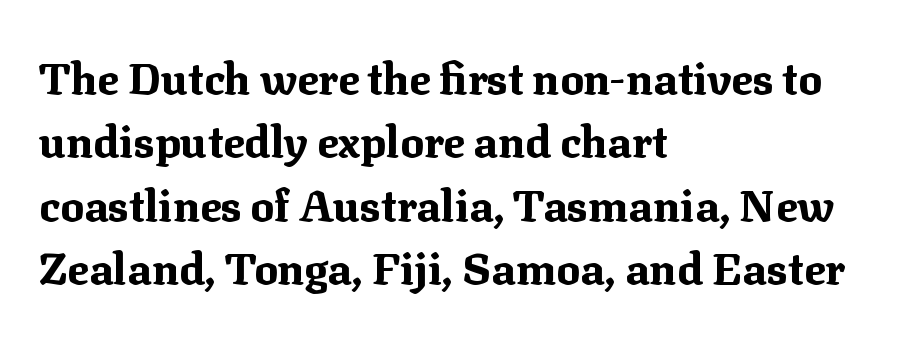
Reading down the block, your eye returns to a fixed left position each line. Note the varied advance widths — an 'i' is clearly narrower than an 'm'. The typeface chosen for these lines features serifs. No italicization has been applied; the sample stays upright. Summary of weight: heavy, a full bold.
